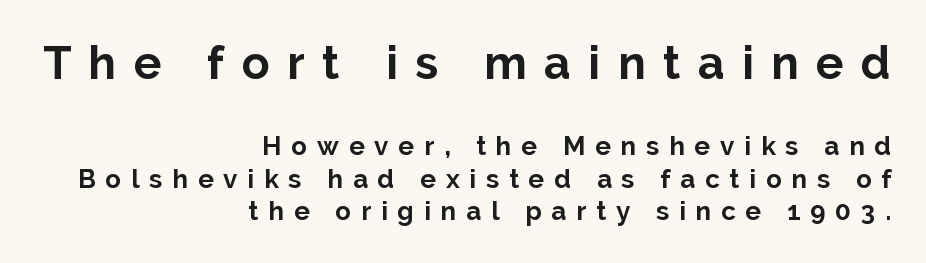
{"serif": "no", "italic": "no", "bold": "yes", "weight": "bold", "width": "normal", "stroke_contrast": "low", "x_height": "medium", "monospaced": "no", "underline": "no", "align": "right", "line_spacing": "normal", "line_spacing_ratio": 1.26, "letter_spacing": "wide", "letter_spacing_em": 0.38, "larger_block": "first", "size_ratio": 1.77, "glyph_px": 46}
